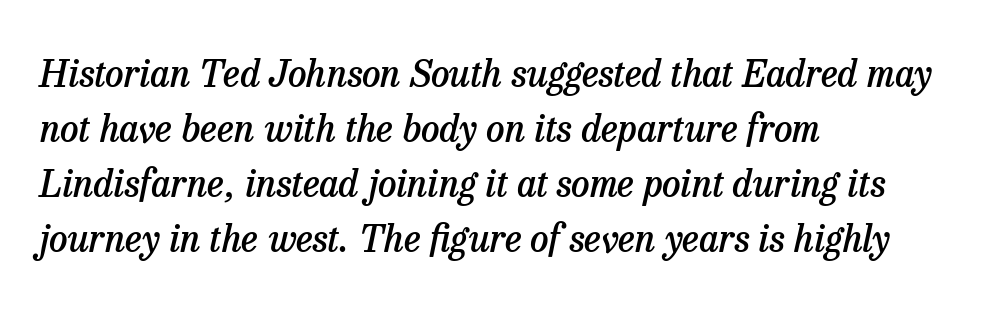
The image shows 37 px semibold serif type, italic (leaning right); set left-aligned, normal line spacing (1.49x), normal letter spacing, not underlined; low stroke contrast and a medium x-height.
